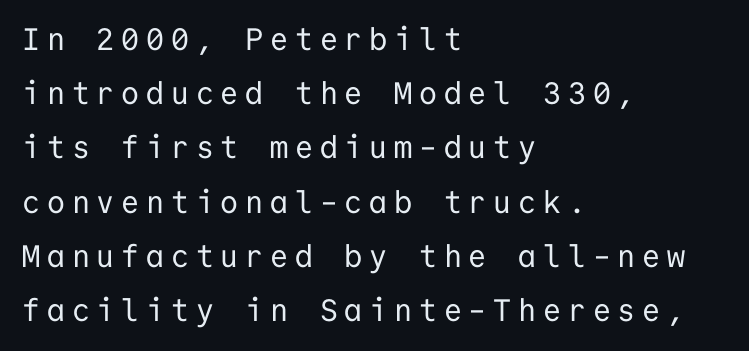
The image shows 31 px regular-weight sans-serif type, upright, monospaced; set left-aligned, line spacing 1.75x, unusually wide letter spacing (+0.22 em), not underlined; low stroke contrast and a medium x-height.
